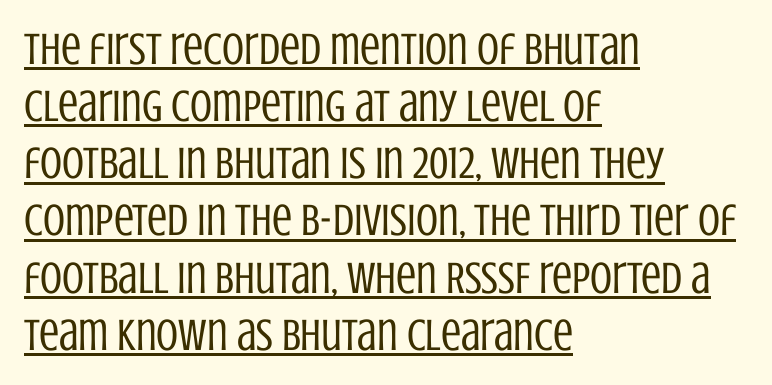
The image shows 45 px regular-weight, condensed sans-serif type, upright; set left-aligned, normal line spacing (1.27x), normal letter spacing, underlined; low stroke contrast and a large x-height.
